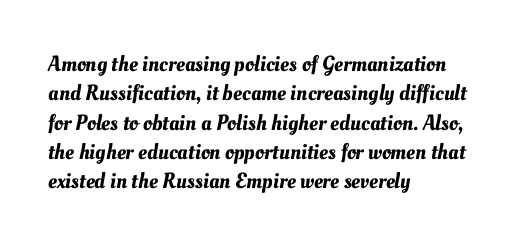
Q: Is the text underlined? A: No.
Q: How is the paragraph aligned? A: Left-aligned.
Q: Is the spacing between letters normal or unusually wide? A: Normal.
Q: Is the spacing between lines tight, normal or loose? A: Normal.
